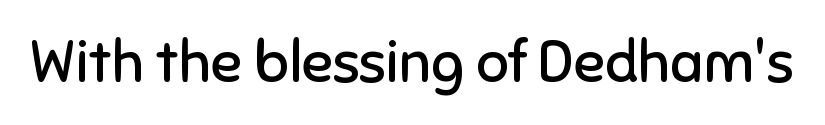
The image shows 58 px regular-weight sans-serif type, upright; set normal letter spacing, not underlined; low stroke contrast and a medium x-height.
